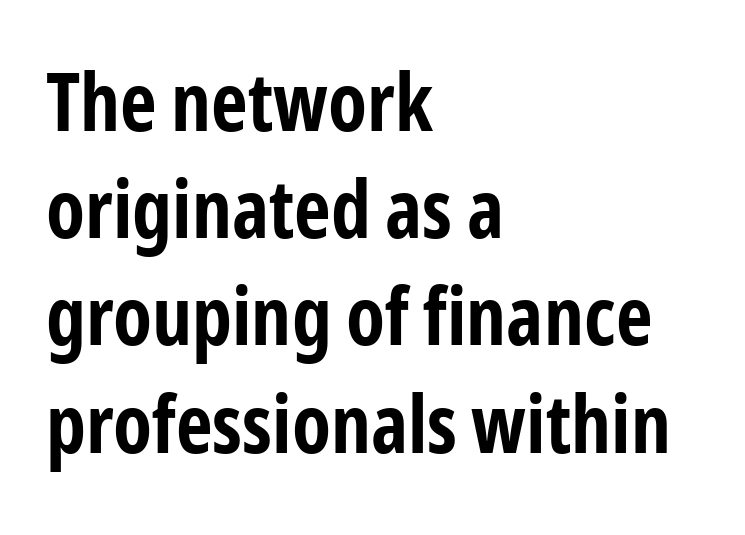
Font category for this specimen: sans-serif. The gap between lines stays unmarked. The lettering holds an erect, upright posture throughout. Short and long lines alike share a common starting point at left. Varying glyph widths throughout — classic text-font behaviour.
